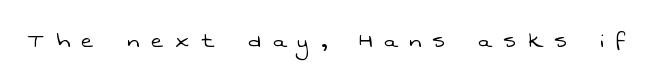
The image shows 27 px text type; set unusually wide letter spacing (+0.45 em), not underlined.
